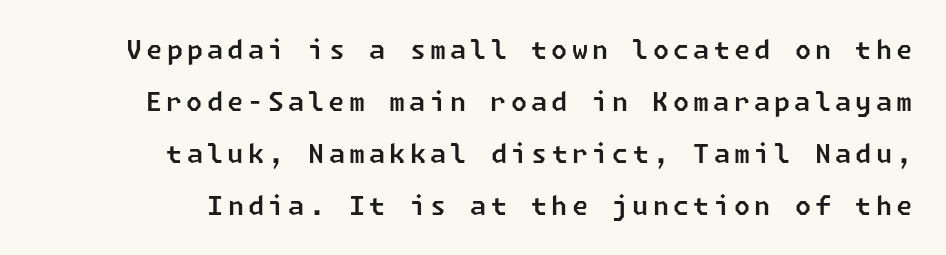
{"underline": "no", "align": "right", "line_spacing": "loose", "line_spacing_ratio": 2.0, "glyph_px": 26}
